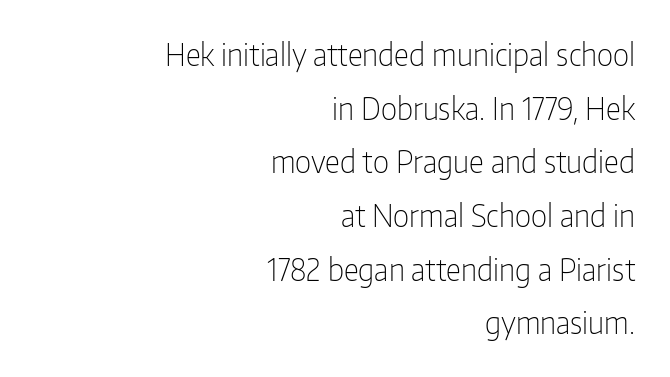
Do the letters lean? They stand straight. Is the letter spacing exaggerated? No — it looks like the ordinary default. Do the characters align in a grid? No, the font is proportional. The string is rendered with underlining switched off. Vertical stems look standard width or narrower in stroke. A typesetter would label this face a sans.
